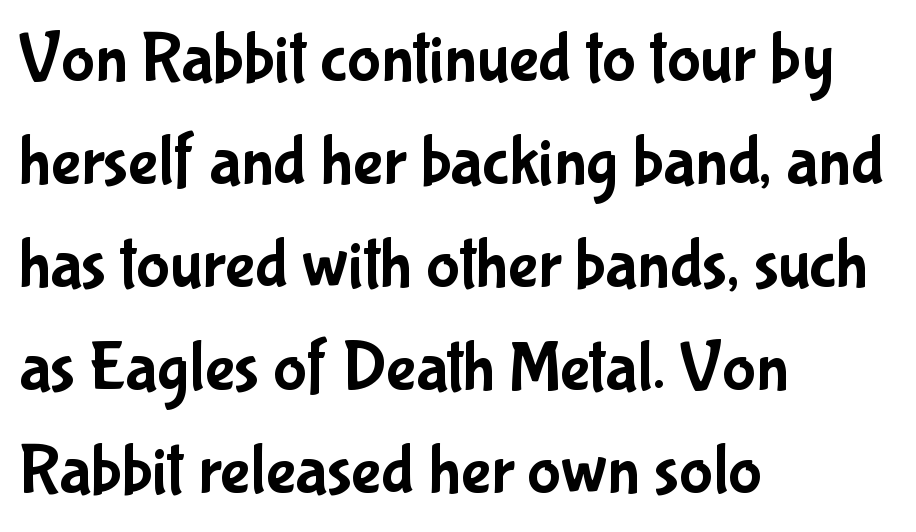
The letters stand straight up with perfectly vertical stems. Honestly, the letter spacing is just normal — you wouldn't notice it. Note the varied advance widths — an 'i' is clearly narrower than an 'm'. Rule under the text: the space is simply empty. Regular leading.
